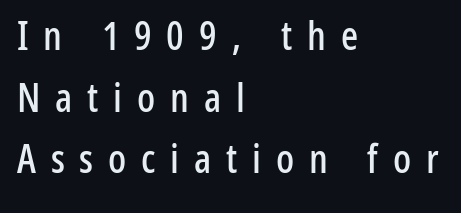
{"serif": "no", "italic": "no", "width": "condensed", "stroke_contrast": "low", "x_height": "medium", "monospaced": "no", "underline": "no", "align": "left", "line_spacing": "normal", "line_spacing_ratio": 1.54, "letter_spacing": "wide", "letter_spacing_em": 0.37, "glyph_px": 40}
